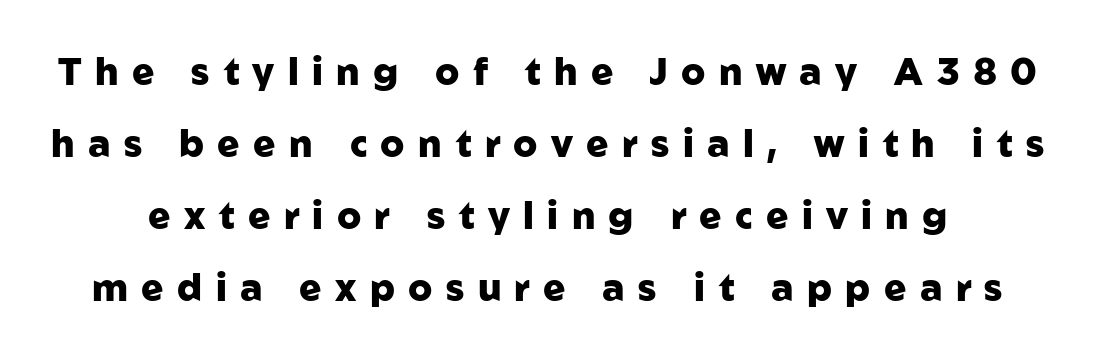
{"serif": "no", "italic": "no", "bold": "yes", "weight": "heavy", "width": "normal", "stroke_contrast": "low", "x_height": "medium", "monospaced": "no", "underline": "no", "line_spacing": "loose", "line_spacing_ratio": 1.95, "letter_spacing": "wide", "letter_spacing_em": 0.36, "glyph_px": 37}
